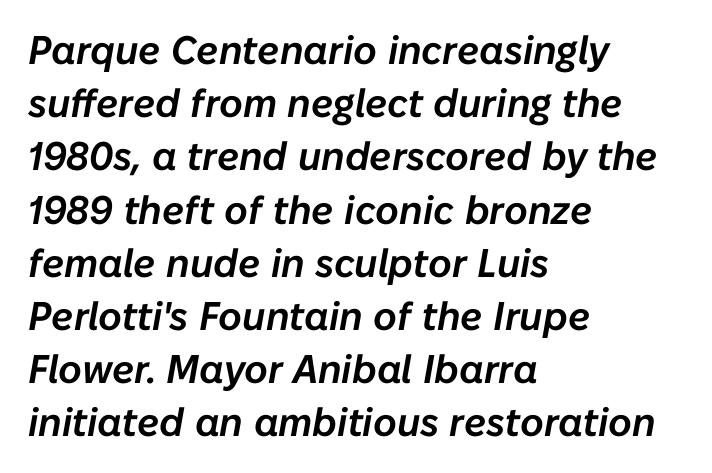
The lines are quadded left. The horizontal fit of the characters is conventional and even. Words float on clear page, feet unadorned. Every character sits at an angle, as italics do. Notice how descenders clear the ascenders below comfortably — that's standard leading.
